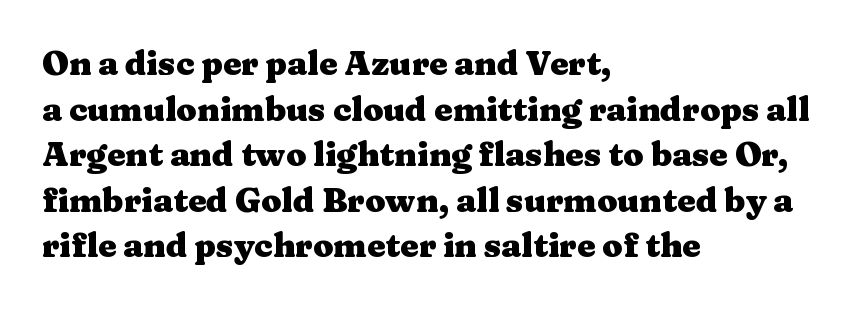
{"serif": "yes", "italic": "no", "bold": "yes", "weight": "heavy", "width": "wide", "stroke_contrast": "medium", "x_height": "medium", "monospaced": "no", "underline": "no", "align": "left", "line_spacing": "normal", "line_spacing_ratio": 1.38, "letter_spacing": "normal", "letter_spacing_em": 0.0, "glyph_px": 33}
